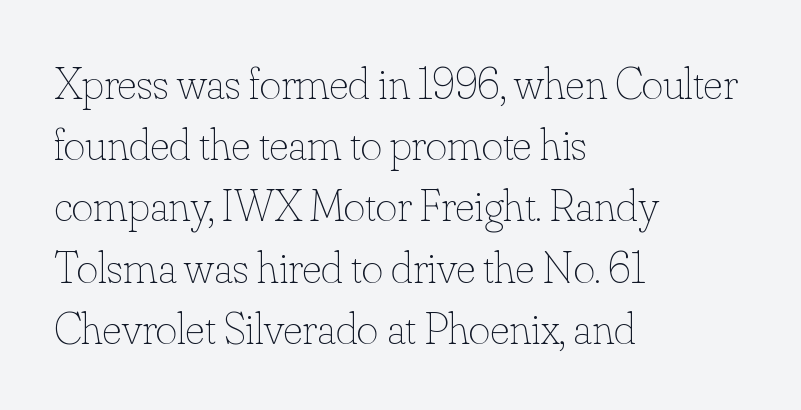
Q: Is the text bold? A: No.
Q: Is the text italic (slanted)? A: No, it is upright.
Q: Is the text underlined? A: No.
Q: How is the paragraph aligned? A: Left-aligned.
Q: Is the spacing between letters normal or unusually wide? A: Normal.
Q: Is the spacing between lines tight, normal or loose? A: Normal.
Q: Width (condensed, normal, or wide)? A: Normal.
Q: Stroke contrast? A: Low.
Q: x-height? A: Small.
Q: Monospaced? A: No.
